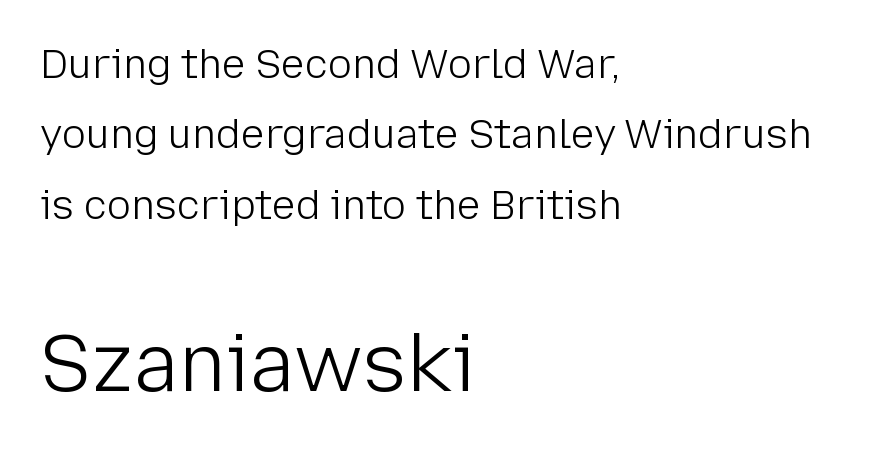
The axis of the letterforms is exactly vertical. Just letters on the line, the space beneath them empty. Observe the absence of serifs on each vertical stroke in this sample. Inter-character spacing is left at the font's built-in metrics. Larger block? The one below; the one above is distinctly smaller.
